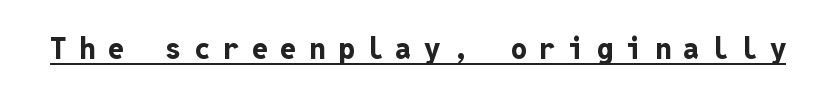
Q: Is the text bold? A: Yes.
Q: Is the text italic (slanted)? A: No, it is upright.
Q: Is the typeface a serif or a sans-serif typeface? A: Sans-serif.
Q: Is the text underlined? A: Yes.
Q: Is the spacing between letters normal or unusually wide? A: Unusually wide.
Q: Width (condensed, normal, or wide)? A: Normal.
Q: Stroke contrast? A: Low.
Q: x-height? A: Medium.
Q: Monospaced? A: Yes.
